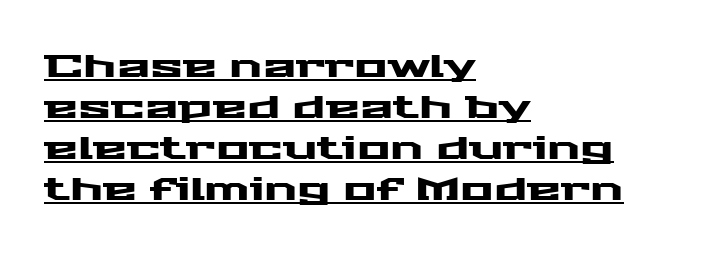
{"serif": "no", "italic": "no", "width": "wide", "stroke_contrast": "medium", "x_height": "medium", "monospaced": "no", "underline": "yes", "align": "left", "line_spacing": "normal", "line_spacing_ratio": 1.32, "letter_spacing": "normal", "letter_spacing_em": 0.0, "glyph_px": 31}
